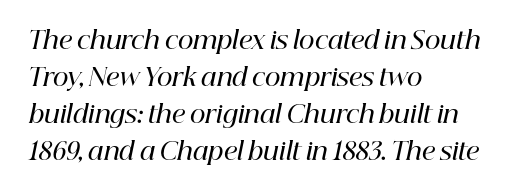
{"italic": "yes", "lean": "right", "slant_degrees": 12, "bold": "semi", "underline": "no", "align": "left", "line_spacing": "normal", "line_spacing_ratio": 1.54, "letter_spacing": "normal", "letter_spacing_em": 0.0, "glyph_px": 24}
